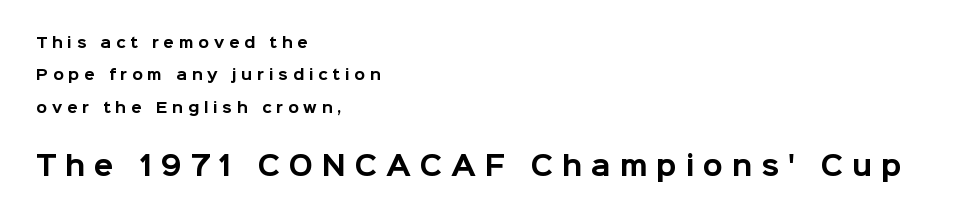
The setting favours the left margin, as ordinary paragraphs usually do. These words are printed bold, with thick strokes throughout. The tracking jumps out immediately: characters are airy and widely separated. Beneath every word, the page is bare. The block of text is sparse from top to bottom, with ample space between rows. The type sits square on the baseline with zero lean.
